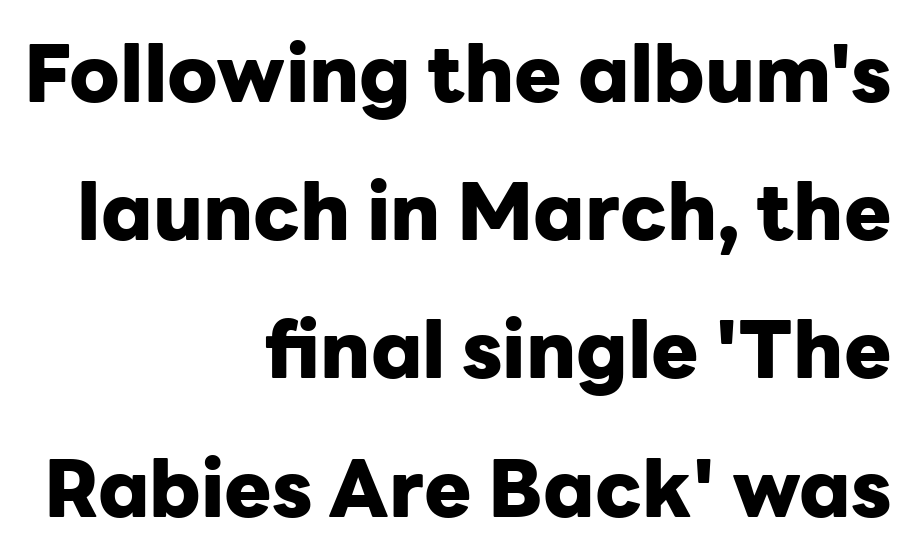
Strong, thick strokes mark this as bold type. Every stem runs plumb, perpendicular to the baseline. A typesetter would call this proportional, since set widths differ per character. Descenders are the only things crossing below the line.
